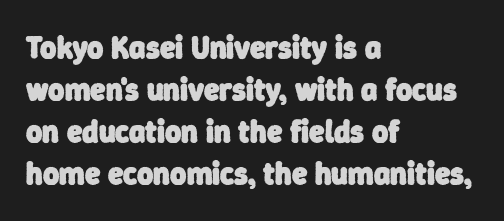
Q: Is the text bold? A: Yes.
Q: Is the typeface a serif or a sans-serif typeface? A: Sans-serif.
Q: Is the text underlined? A: No.
Q: How is the paragraph aligned? A: Left-aligned.
Q: Is the spacing between letters normal or unusually wide? A: Normal.
Q: Is the spacing between lines tight, normal or loose? A: Normal.
Q: Width (condensed, normal, or wide)? A: Normal.
Q: Stroke contrast? A: Low.
Q: x-height? A: Medium.
Q: Monospaced? A: No.
